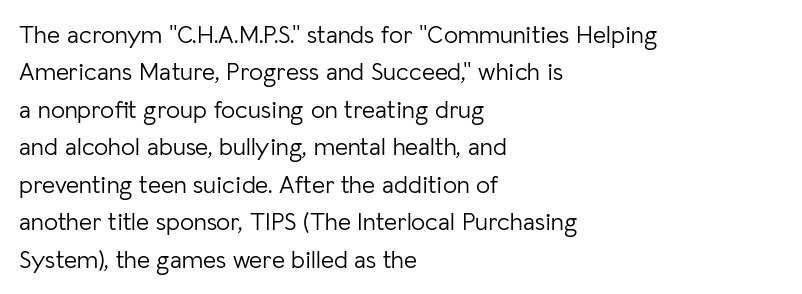
The image shows 25 px text type, upright; set left-aligned, normal line spacing (1.5x), normal letter spacing, not underlined.
